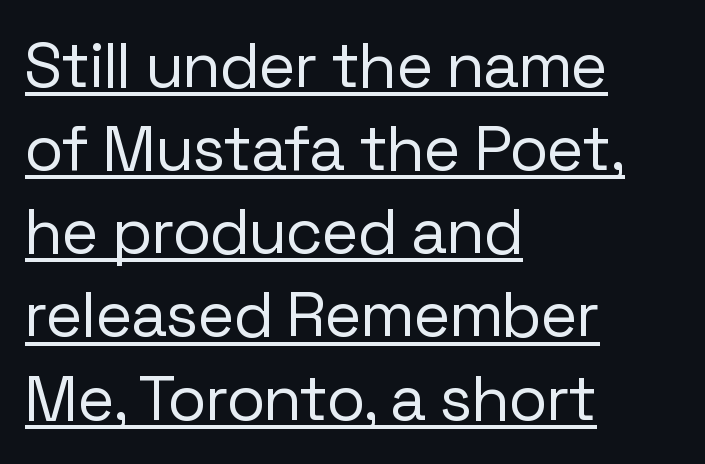
Q: Is the text bold? A: No.
Q: Is the text italic (slanted)? A: No, it is upright.
Q: Is the typeface a serif or a sans-serif typeface? A: Sans-serif.
Q: Is the text underlined? A: Yes.
Q: How is the paragraph aligned? A: Left-aligned.
Q: Is the spacing between letters normal or unusually wide? A: Normal.
Q: Is the spacing between lines tight, normal or loose? A: Normal.
Q: Width (condensed, normal, or wide)? A: Normal.
Q: Stroke contrast? A: Low.
Q: x-height? A: Medium.
Q: Monospaced? A: No.
